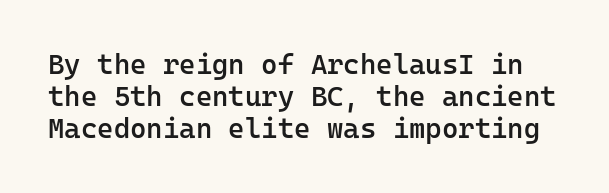
The image shows 28 px semibold sans-serif type, upright, monospaced; set tight line spacing (1.14x), normal letter spacing, not underlined; low stroke contrast and a medium x-height.
